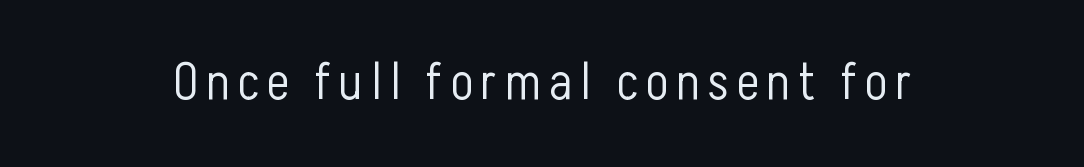
The image shows 52 px light, condensed sans-serif type, upright; set centered, not underlined; low stroke contrast and a medium x-height.
